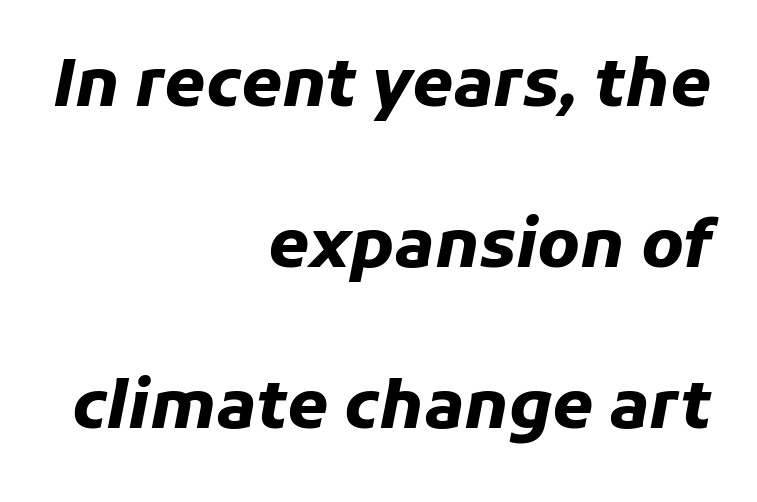
{"italic": "yes", "lean": "right", "slant_degrees": 11, "bold": "yes", "weight": "heavy", "width": "normal", "stroke_contrast": "low", "x_height": "medium", "monospaced": "no", "underline": "no", "align": "right", "line_spacing": "loose", "line_spacing_ratio": 2.44, "letter_spacing": "normal", "letter_spacing_em": 0.0, "glyph_px": 66}
